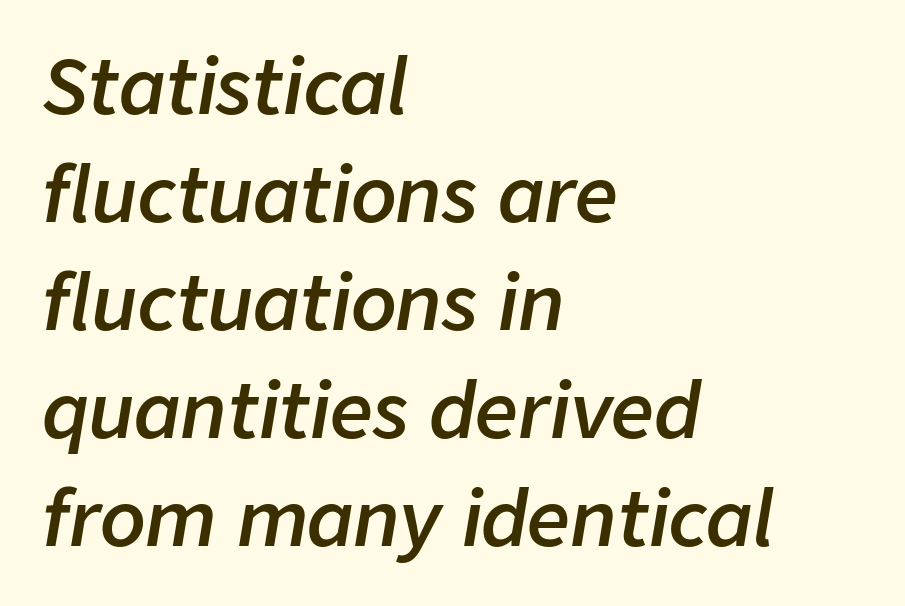
These words are printed semibold, heavier than regular yet not bold. Every character sits at an angle, as italics do. Line starts are locked; line ends wander. Nobody drew a line under any word here. These lines are rendered in a variable-pitch font.
